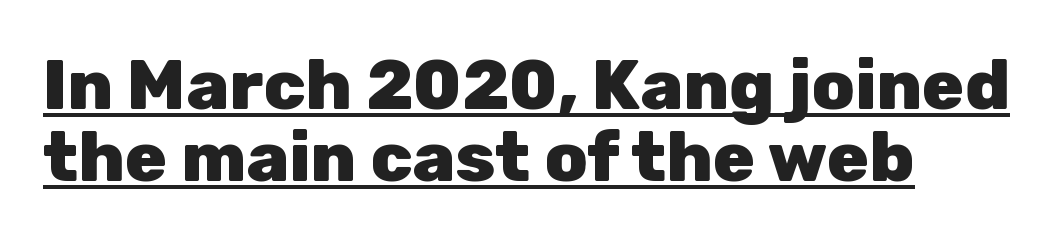
The leading is snug, giving the passage a crowded texture. What stands out about the letter spacing? Nothing — it is the standard amount. Vertical strokes here are truly vertical. Typesetter's note: full bold, strokes at maximum text heaviness.
